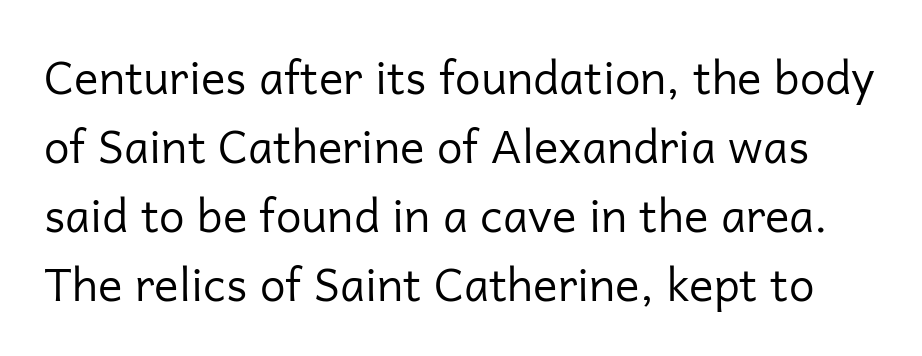
{"serif": "no", "italic": "no", "bold": "no", "weight": "regular", "width": "normal", "stroke_contrast": "low", "x_height": "medium", "monospaced": "no", "underline": "no", "line_spacing": "normal", "line_spacing_ratio": 1.5, "letter_spacing": "normal", "letter_spacing_em": 0.0, "glyph_px": 46}
